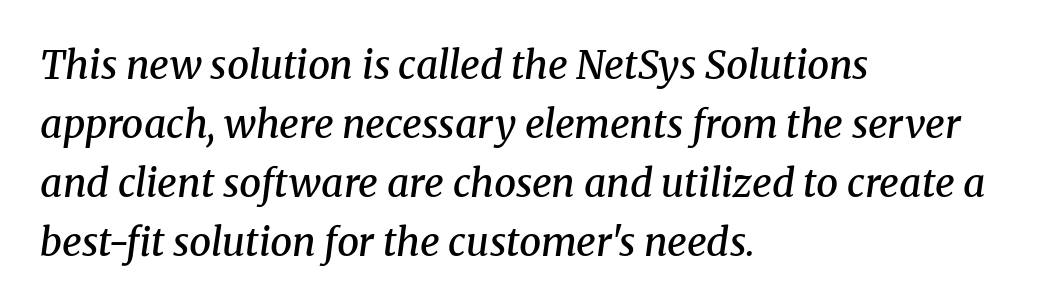
{"serif": "yes", "italic": "yes", "lean": "right", "slant_degrees": 8, "bold": "semi", "weight": "semibold", "width": "normal", "stroke_contrast": "medium", "x_height": "medium", "monospaced": "no", "underline": "no", "align": "left", "line_spacing": "normal", "line_spacing_ratio": 1.51, "letter_spacing": "normal", "letter_spacing_em": 0.0, "glyph_px": 39}
